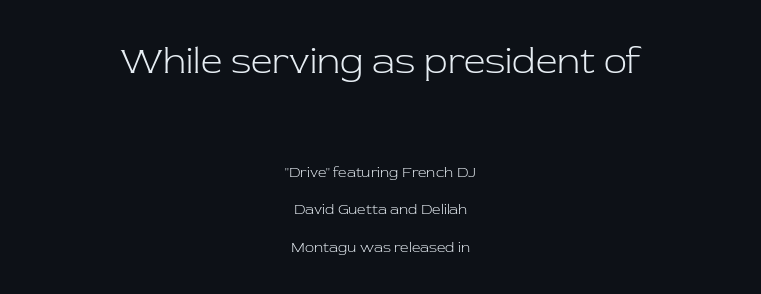
The passage is arranged like a title page — every line centered. If you drew a line through each stem, it would be perfectly vertical. The strip under each line holds only bare page. Each letter's strokes conclude with small projecting serifs.
